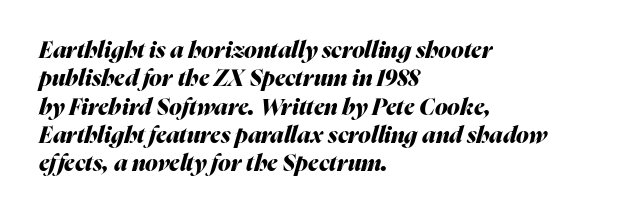
The image shows 23 px bold type, italic (leaning right); set left-aligned, line spacing 1.23x, normal letter spacing, not underlined.
